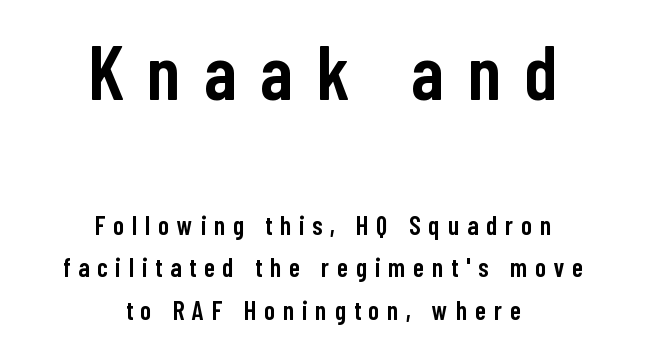
{"serif": "no", "italic": "no", "bold": "semi", "weight": "semibold", "width": "condensed", "stroke_contrast": "low", "x_height": "medium", "monospaced": "no", "underline": "no", "align": "center", "line_spacing": "normal", "line_spacing_ratio": 1.62, "letter_spacing": "wide", "letter_spacing_em": 0.31, "larger_block": "first", "size_ratio": 2.96, "glyph_px": 77}
